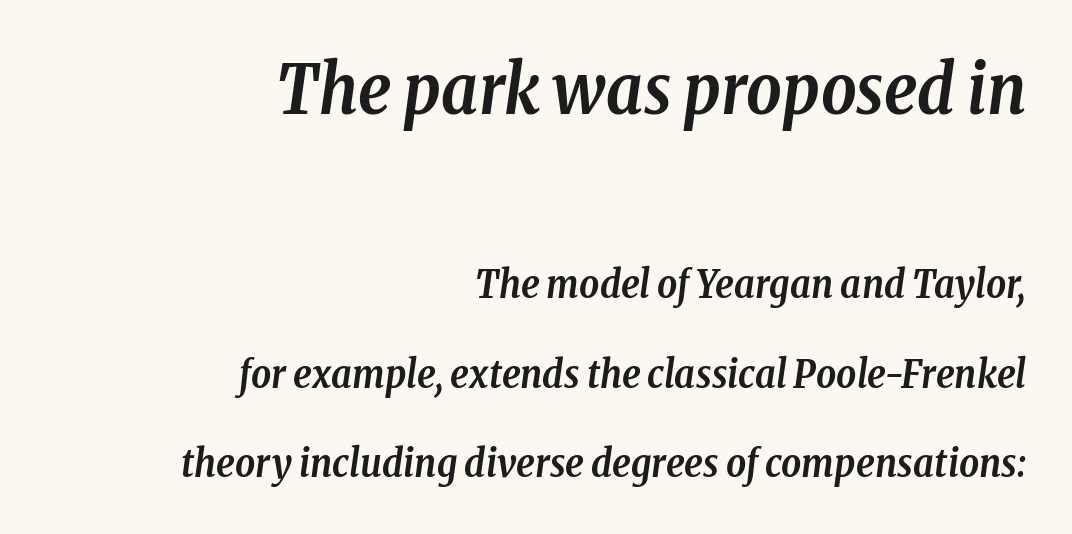
{"serif": "yes", "italic": "yes", "lean": "right", "slant_degrees": 8, "bold": "yes", "weight": "semibold", "width": "condensed", "stroke_contrast": "low", "x_height": "medium", "monospaced": "no", "underline": "no", "align": "right", "line_spacing": "loose", "line_spacing_ratio": 2.29, "letter_spacing": "normal", "letter_spacing_em": 0.0, "larger_block": "first", "size_ratio": 1.77, "glyph_px": 69}
